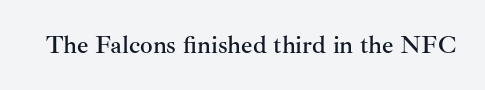
Q: Is the text italic (slanted)? A: No, it is upright.
Q: Is the text underlined? A: No.
Q: Is the spacing between letters normal or unusually wide? A: Normal.
